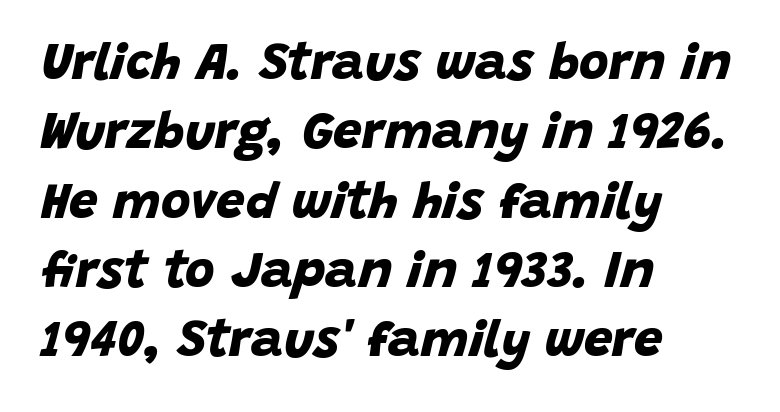
{"serif": "no", "bold": "yes", "weight": "bold", "width": "normal", "stroke_contrast": "low", "x_height": "large", "monospaced": "no", "underline": "no", "align": "left", "line_spacing": "normal", "line_spacing_ratio": 1.36, "letter_spacing": "normal", "letter_spacing_em": 0.0, "glyph_px": 51}
